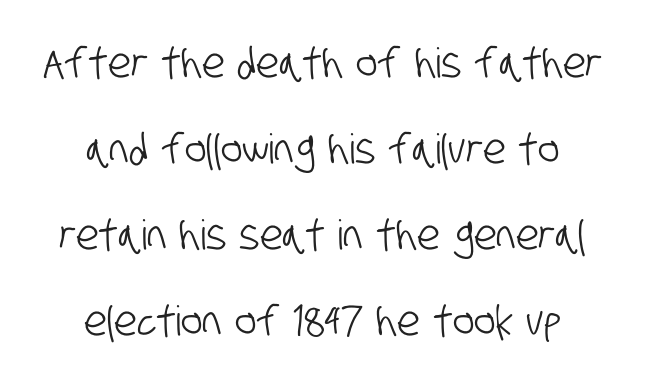
The strip under each line holds only bare page. Is there much room between lines? Yes — plenty of vertical air separates them. The face used here is proportionally spaced, like ordinary book or web type. Here the glyphs are tracked normally, forming tight word shapes. The face used here is a sans, in the tradition of grotesques and geometrics.
